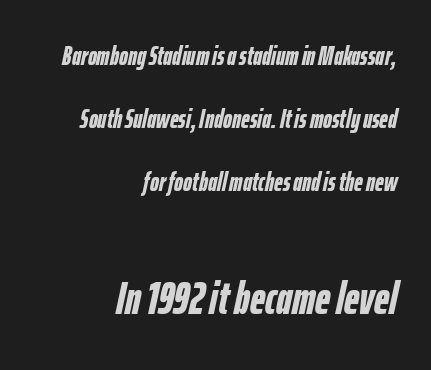
Line endings align vertically; line beginnings do not. Nothing unusual about the tracking: characters are spaced as the font intends. Compared with typical paragraphs, the rows here are farther apart. Each row of text sits above clean, open space.
